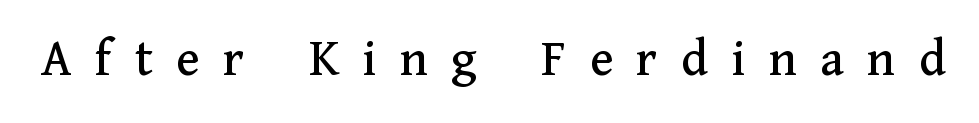
The image shows 53 px serif type, upright; set unusually wide letter spacing (+0.44 em), not underlined; medium stroke contrast and a medium x-height.
